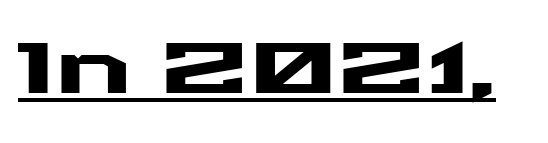
{"serif": "no", "italic": "no", "width": "wide", "stroke_contrast": "medium", "x_height": "medium", "monospaced": "no", "underline": "yes", "letter_spacing": "normal", "letter_spacing_em": 0.0, "glyph_px": 72}
